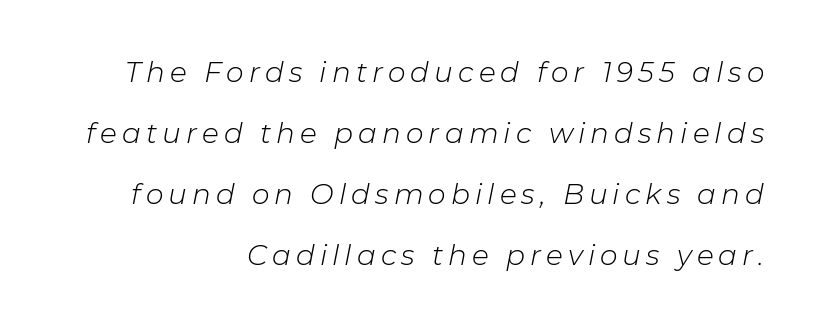
Q: Is the text bold? A: No.
Q: Is the text italic (slanted)? A: Yes, it leans right by about 11 degrees.
Q: Is the text underlined? A: No.
Q: How is the paragraph aligned? A: Right-aligned.
Q: Is the spacing between lines tight, normal or loose? A: Loose.
Q: Width (condensed, normal, or wide)? A: Normal.
Q: Stroke contrast? A: Low.
Q: x-height? A: Medium.
Q: Monospaced? A: No.
